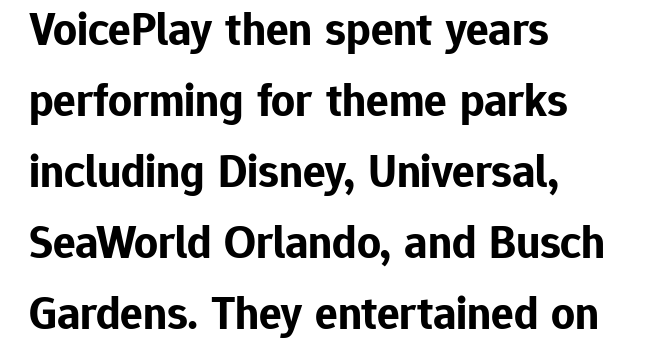
Every stem runs plumb, perpendicular to the baseline. Standard letterfit; no display-style spreading of the glyphs. The characters display no serif detailing; their extremities are plain. Whoever set this chose a conventional vertical rhythm. Think of a printed novel: that variable character pitch is what you see here.
